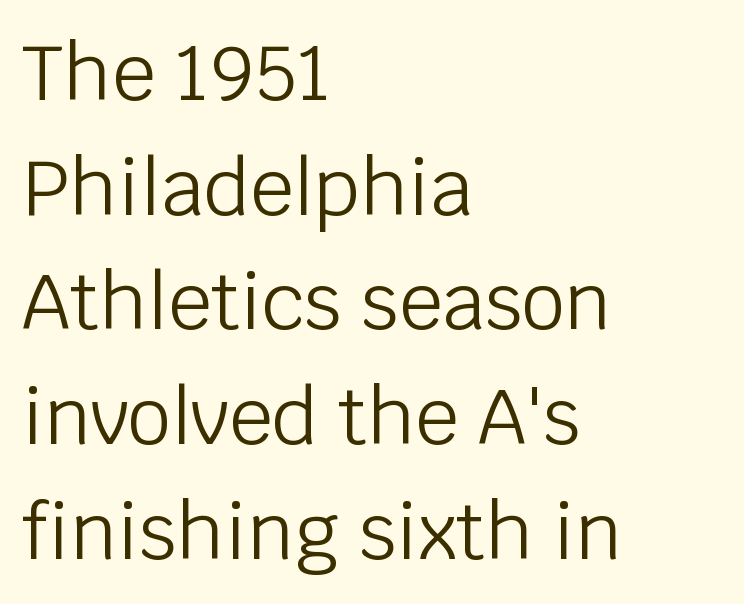
{"serif": "no", "italic": "no", "bold": "no", "weight": "light", "width": "normal", "stroke_contrast": "low", "x_height": "large", "monospaced": "no", "underline": "no", "align": "left", "line_spacing": "normal", "line_spacing_ratio": 1.49, "letter_spacing": "normal", "letter_spacing_em": 0.0, "glyph_px": 77}
